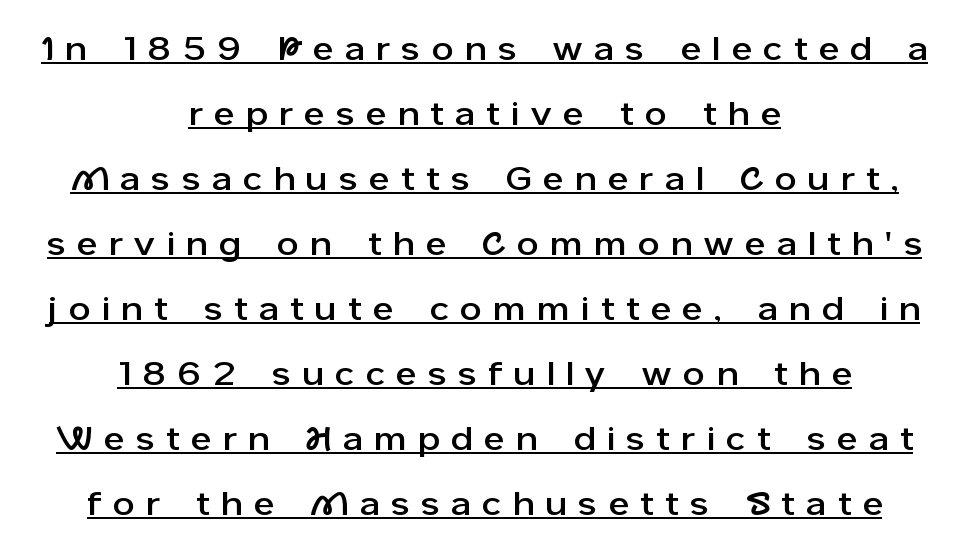
Q: Is the text italic (slanted)? A: No, it is upright.
Q: Is the typeface a serif or a sans-serif typeface? A: Sans-serif.
Q: Is the text underlined? A: Yes.
Q: How is the paragraph aligned? A: Centered.
Q: Is the spacing between letters normal or unusually wide? A: Unusually wide.
Q: Is the spacing between lines tight, normal or loose? A: Loose.
Q: Width (condensed, normal, or wide)? A: Normal.
Q: Stroke contrast? A: Low.
Q: x-height? A: Medium.
Q: Monospaced? A: No.
